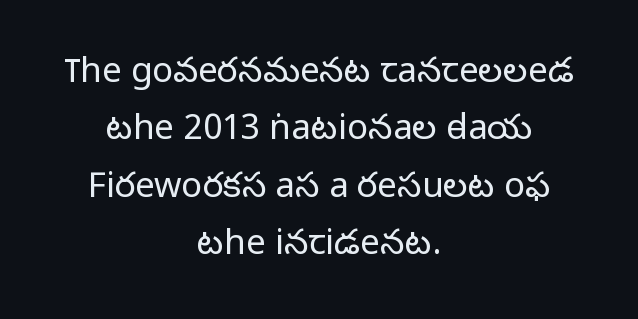
Q: Is the text bold? A: No.
Q: Is the text italic (slanted)? A: No, it is upright.
Q: Is the typeface a serif or a sans-serif typeface? A: Sans-serif.
Q: Is the text underlined? A: No.
Q: How is the paragraph aligned? A: Centered.
Q: Is the spacing between letters normal or unusually wide? A: Normal.
Q: Is the spacing between lines tight, normal or loose? A: Normal.
Q: Width (condensed, normal, or wide)? A: Normal.
Q: Stroke contrast? A: Low.
Q: x-height? A: Medium.
Q: Monospaced? A: No.
